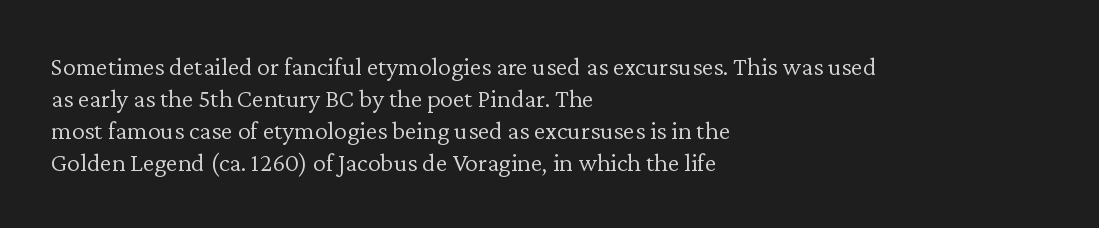
{"italic": "no", "bold": "no", "underline": "no", "align": "left", "line_spacing_ratio": 1.23, "letter_spacing": "normal", "letter_spacing_em": 0.0, "glyph_px": 26}
